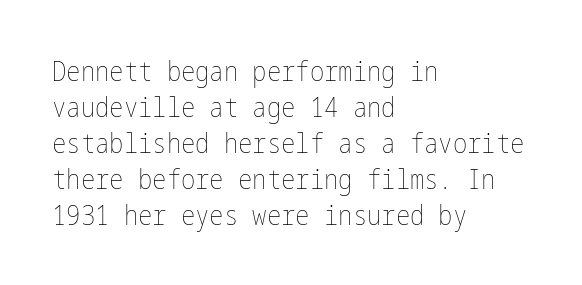
Q: Is the text bold? A: No.
Q: Is the text italic (slanted)? A: No, it is upright.
Q: Is the text underlined? A: No.
Q: How is the paragraph aligned? A: Left-aligned.
Q: Is the spacing between letters normal or unusually wide? A: Normal.
Q: Is the spacing between lines tight, normal or loose? A: Normal.
